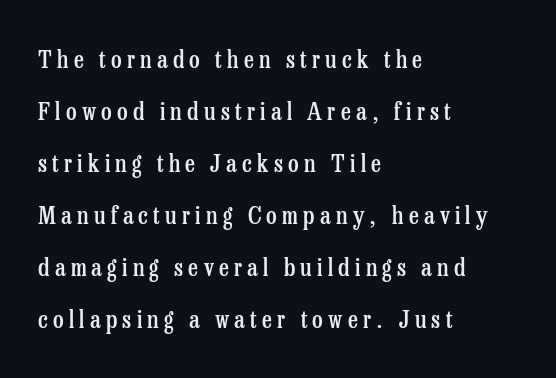
The image shows 24 px text type, upright; set left-aligned, loose line spacing (2.17x), unusually wide letter spacing (+0.22 em), not underlined.
